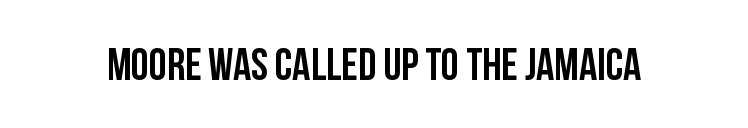
Classification — sans serif. Ordinary non-slanted type is in use. Words float on clear page, feet unadorned. Looks like regular typesetting: each glyph gets only the width it needs.
